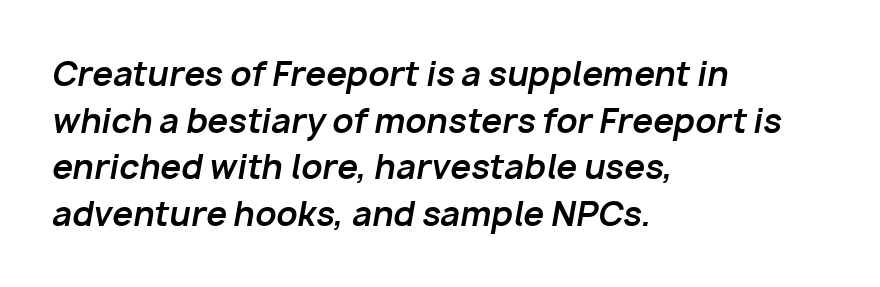
Q: Is the text bold? A: Yes.
Q: Is the text italic (slanted)? A: Yes, it leans right by about 10 degrees.
Q: Is the text underlined? A: No.
Q: How is the paragraph aligned? A: Left-aligned.
Q: Is the spacing between letters normal or unusually wide? A: Normal.
Q: Is the spacing between lines tight, normal or loose? A: Normal.
Q: Width (condensed, normal, or wide)? A: Normal.
Q: Stroke contrast? A: Low.
Q: x-height? A: Medium.
Q: Monospaced? A: No.
